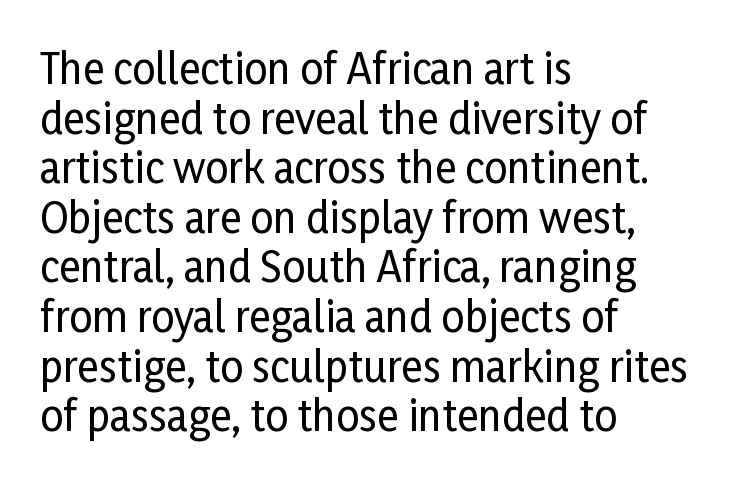
Q: Is the text italic (slanted)? A: No, it is upright.
Q: Is the typeface a serif or a sans-serif typeface? A: Sans-serif.
Q: Is the text underlined? A: No.
Q: How is the paragraph aligned? A: Left-aligned.
Q: Is the spacing between letters normal or unusually wide? A: Normal.
Q: Width (condensed, normal, or wide)? A: Condensed.
Q: Stroke contrast? A: Low.
Q: x-height? A: Medium.
Q: Monospaced? A: No.
